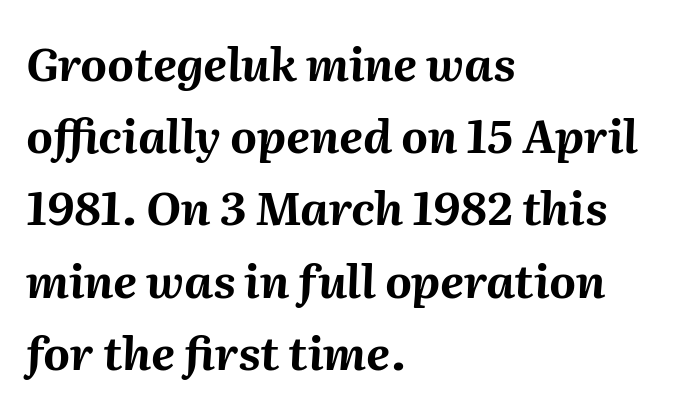
Q: Is the text bold? A: Yes.
Q: Is the text italic (slanted)? A: Yes, it leans right by about 2 degrees.
Q: Is the text underlined? A: No.
Q: How is the paragraph aligned? A: Left-aligned.
Q: Is the spacing between letters normal or unusually wide? A: Normal.
Q: Is the spacing between lines tight, normal or loose? A: Normal.
Q: Width (condensed, normal, or wide)? A: Normal.
Q: Stroke contrast? A: Medium.
Q: x-height? A: Medium.
Q: Monospaced? A: No.
